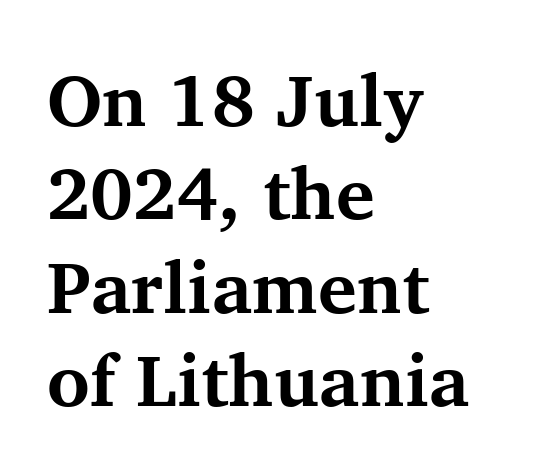
{"serif": "yes", "italic": "no", "bold": "yes", "weight": "bold", "width": "normal", "stroke_contrast": "medium", "x_height": "medium", "monospaced": "no", "underline": "no", "align": "left", "line_spacing": "normal", "line_spacing_ratio": 1.28, "letter_spacing": "normal", "letter_spacing_em": 0.0, "glyph_px": 73}
